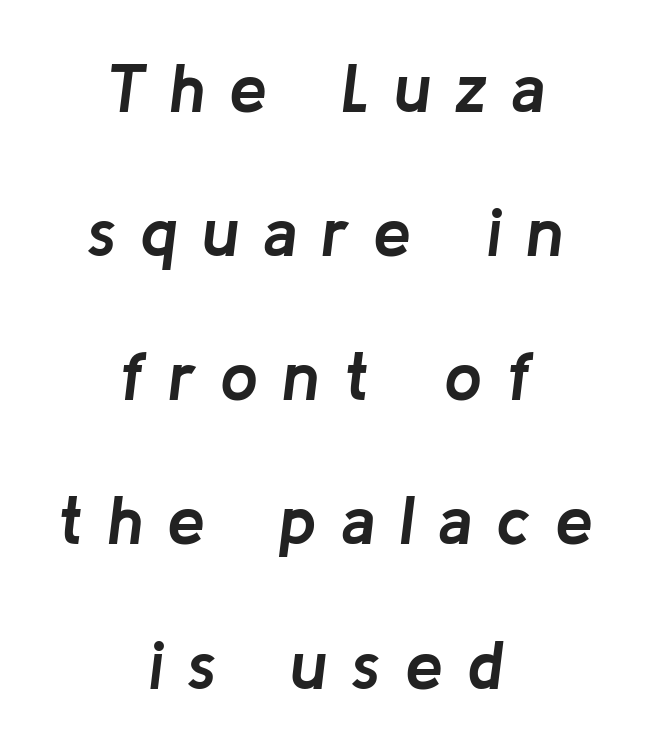
The image shows 68 px semibold type, italic (leaning right); set centered, loose line spacing (2.12x), unusually wide letter spacing (+0.35 em), not underlined; low stroke contrast and a medium x-height.
